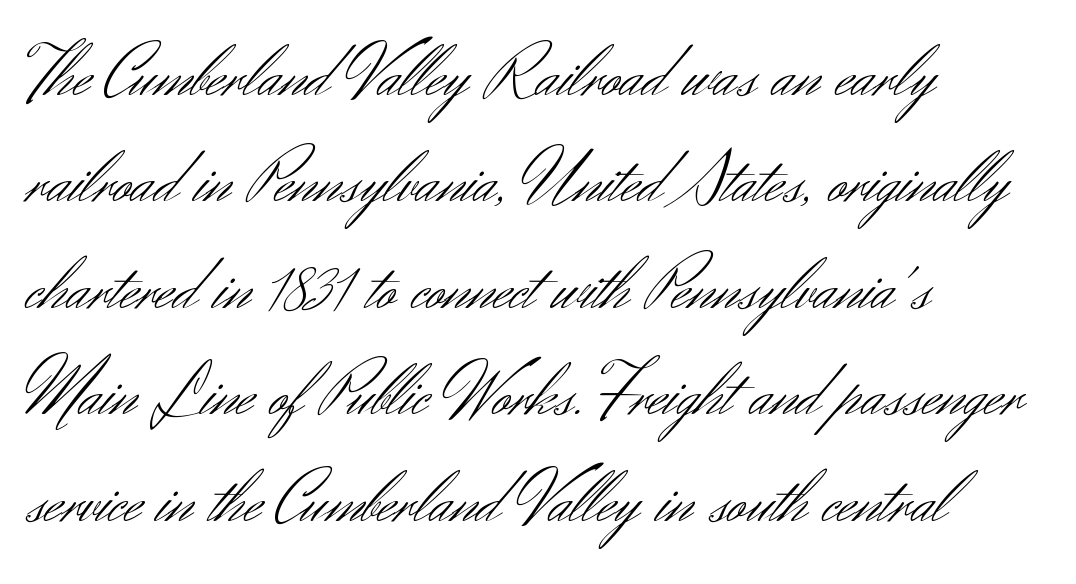
Q: Is the text bold? A: No.
Q: Is the text italic (slanted)? A: Yes.
Q: Is the typeface a serif or a sans-serif typeface? A: Sans-serif.
Q: Is the text underlined? A: No.
Q: How is the paragraph aligned? A: Left-aligned.
Q: Is the spacing between letters normal or unusually wide? A: Normal.
Q: Is the spacing between lines tight, normal or loose? A: Normal.
Q: Width (condensed, normal, or wide)? A: Normal.
Q: Stroke contrast? A: Medium.
Q: x-height? A: Small.
Q: Monospaced? A: No.
